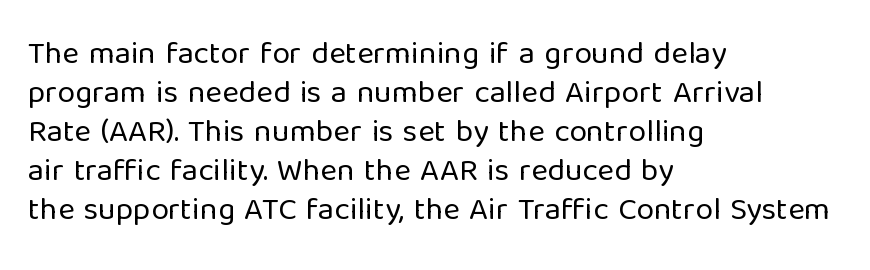
{"serif": "no", "italic": "no", "bold": "no", "weight": "regular", "width": "normal", "stroke_contrast": "low", "x_height": "medium", "monospaced": "no", "underline": "no", "align": "left", "line_spacing_ratio": 1.22, "letter_spacing": "normal", "letter_spacing_em": 0.0, "glyph_px": 32}
